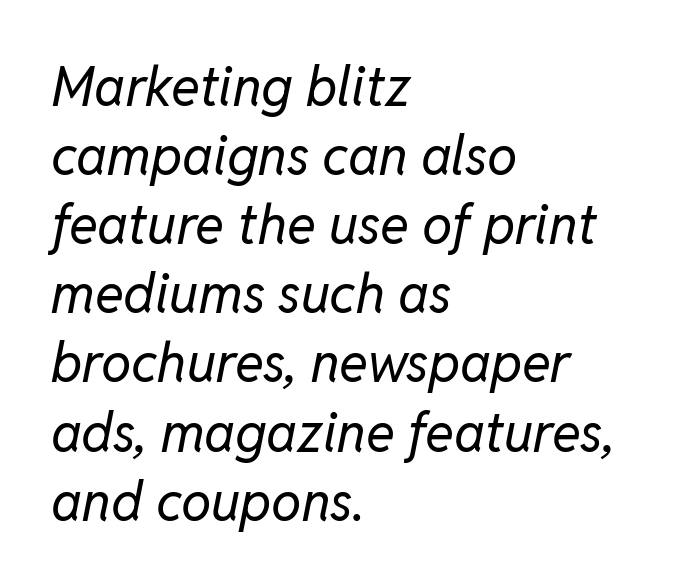
{"italic": "yes", "lean": "right", "slant_degrees": 11, "bold": "no", "weight": "regular", "width": "normal", "stroke_contrast": "low", "x_height": "medium", "monospaced": "no", "underline": "no", "align": "left", "line_spacing": "normal", "line_spacing_ratio": 1.28, "letter_spacing": "normal", "letter_spacing_em": 0.0, "glyph_px": 54}
